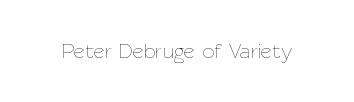
The passage shown is not underscored anywhere. The font's upright variant was chosen for this text. Stems here are at most as thick as an everyday book face. Observe the ordinary spacing: letters are neighbours, not strangers.
